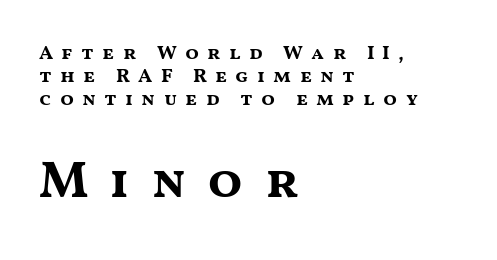
The image shows 51 px bold, wide sans-serif type, upright; set left-aligned, tight line spacing (1.14x), unusually wide letter spacing (+0.41 em), not underlined; the second (bottom) block is 2.55x larger; medium stroke contrast and a medium x-height.
